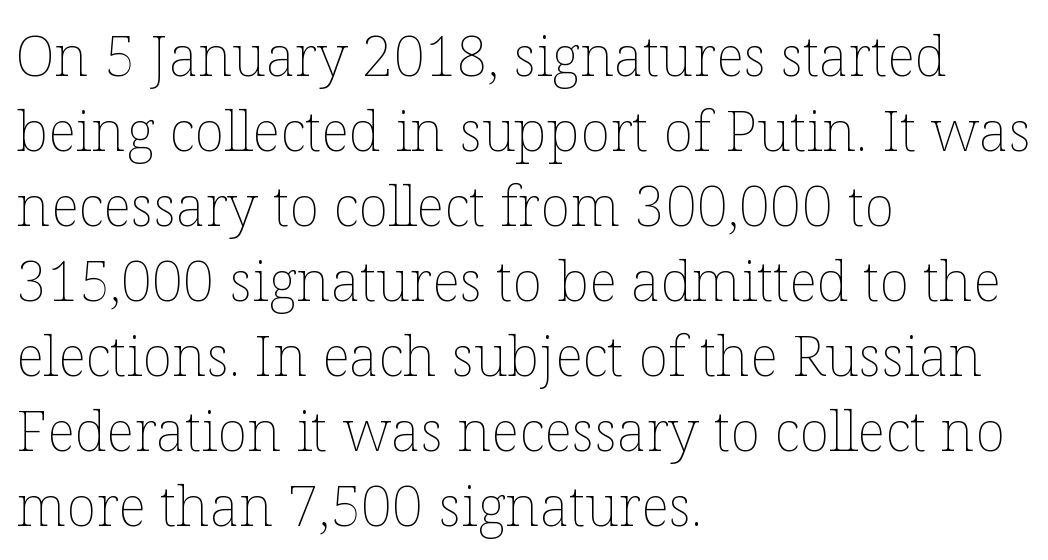
Q: Is the text bold? A: No.
Q: Is the text italic (slanted)? A: No, it is upright.
Q: Is the text underlined? A: No.
Q: How is the paragraph aligned? A: Left-aligned.
Q: Is the spacing between letters normal or unusually wide? A: Normal.
Q: Is the spacing between lines tight, normal or loose? A: Normal.
Q: Width (condensed, normal, or wide)? A: Normal.
Q: Stroke contrast? A: Low.
Q: x-height? A: Medium.
Q: Monospaced? A: No.
